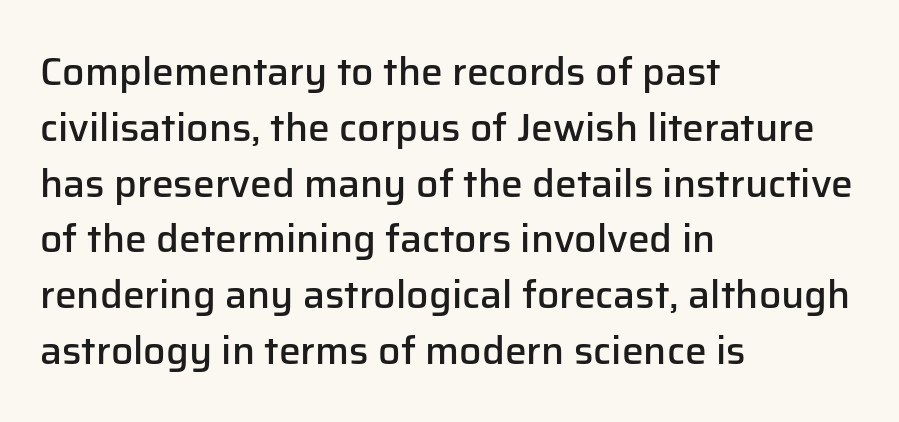
The face used here is rendered with its standard letterfit. This sample has the flowing, uneven cadence of proportional lettering. The letters are semibold — heavier than regular but short of a full bold. Honestly, the row spacing looks completely unremarkable.
